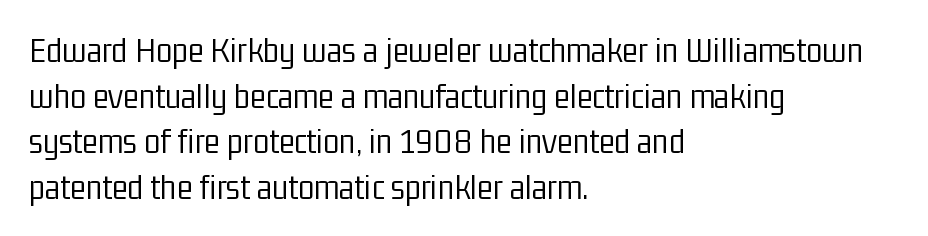
The image shows 37 px light, condensed sans-serif type, upright; set left-aligned, line spacing 1.23x, normal letter spacing, not underlined; low stroke contrast and a medium x-height.
